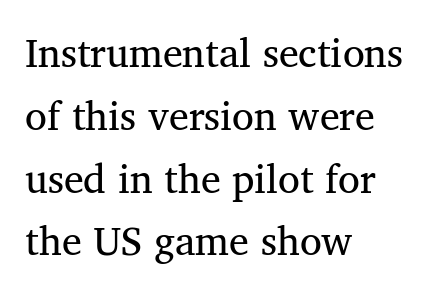
Q: Is the typeface a serif or a sans-serif typeface? A: Serif.
Q: Is the text underlined? A: No.
Q: How is the paragraph aligned? A: Left-aligned.
Q: Is the spacing between letters normal or unusually wide? A: Normal.
Q: Is the spacing between lines tight, normal or loose? A: Normal.
Q: Width (condensed, normal, or wide)? A: Normal.
Q: Stroke contrast? A: Medium.
Q: x-height? A: Medium.
Q: Monospaced? A: No.
